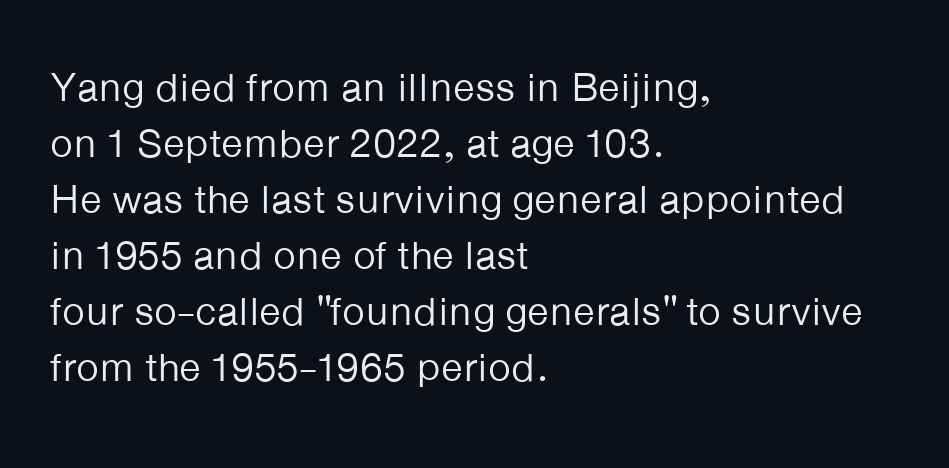
Q: Is the text bold? A: No.
Q: Is the text italic (slanted)? A: No, it is upright.
Q: Is the typeface a serif or a sans-serif typeface? A: Sans-serif.
Q: Is the text underlined? A: No.
Q: How is the paragraph aligned? A: Left-aligned.
Q: Is the spacing between letters normal or unusually wide? A: Normal.
Q: Is the spacing between lines tight, normal or loose? A: Normal.
Q: Width (condensed, normal, or wide)? A: Normal.
Q: Stroke contrast? A: Low.
Q: x-height? A: Medium.
Q: Monospaced? A: No.
